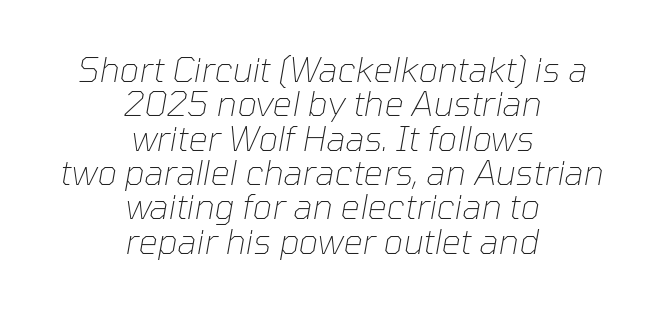
Q: Is the text bold? A: No.
Q: Is the text italic (slanted)? A: Yes, it leans right by about 10 degrees.
Q: Is the text underlined? A: No.
Q: How is the paragraph aligned? A: Centered.
Q: Is the spacing between letters normal or unusually wide? A: Normal.
Q: Is the spacing between lines tight, normal or loose? A: Tight.
Q: Width (condensed, normal, or wide)? A: Normal.
Q: Stroke contrast? A: Low.
Q: x-height? A: Medium.
Q: Monospaced? A: No.
